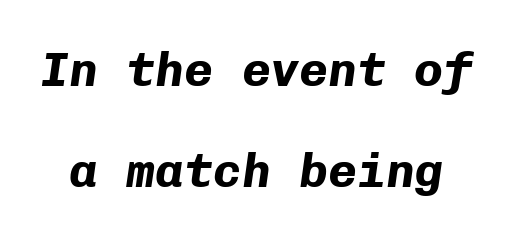
The image shows 48 px bold type, italic (leaning right), monospaced; set loose line spacing (2.11x), normal letter spacing, not underlined; low stroke contrast and a medium x-height.
